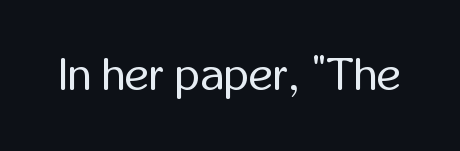
Letters rest on an invisible, unmarked baseline. Ascenders rise straight up at ninety degrees. Character widths vary here, with narrow letters taking less room than wide ones. Short note: letters normally spaced.
